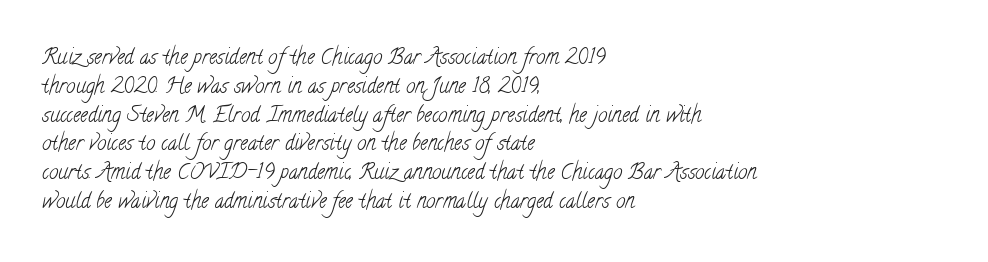
The image shows 21 px text type; set left-aligned, normal line spacing (1.37x), normal letter spacing, not underlined.
